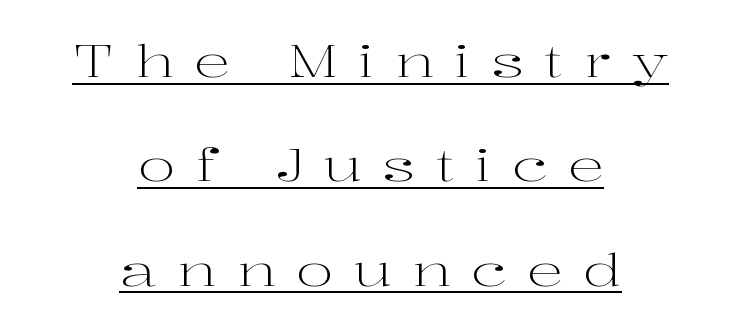
{"serif": "yes", "italic": "no", "bold": "no", "weight": "light", "width": "wide", "stroke_contrast": "high", "x_height": "medium", "monospaced": "no", "underline": "yes", "align": "center", "line_spacing": "loose", "line_spacing_ratio": 2.32, "letter_spacing": "wide", "letter_spacing_em": 0.45, "glyph_px": 45}
